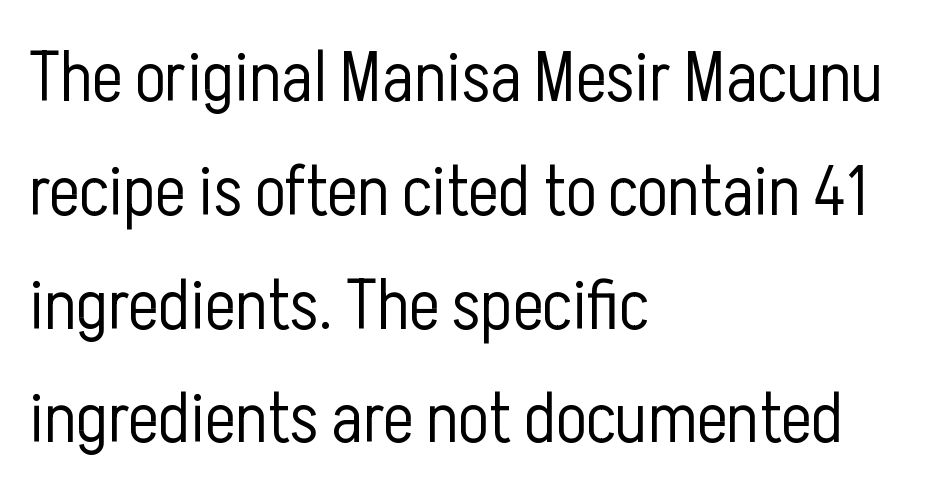
The space between consecutive lines is moderate. Upright lettering throughout. The gaps between neighbouring characters are ordinary and unremarkable. The face used here is proportionally spaced, like ordinary book or web type. Bold? No — there's no thickening of the strokes.
